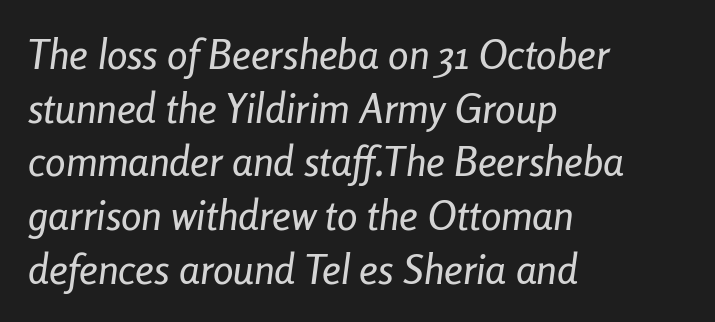
Q: Is the text italic (slanted)? A: Yes, it leans right by about 8 degrees.
Q: Is the text underlined? A: No.
Q: How is the paragraph aligned? A: Left-aligned.
Q: Is the spacing between letters normal or unusually wide? A: Normal.
Q: Is the spacing between lines tight, normal or loose? A: Normal.
Q: Width (condensed, normal, or wide)? A: Condensed.
Q: Stroke contrast? A: Low.
Q: x-height? A: Medium.
Q: Monospaced? A: No.
